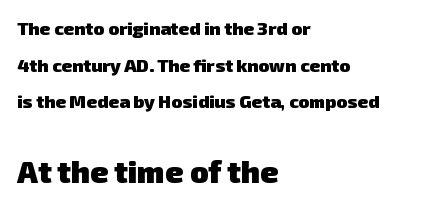
{"serif": "no", "bold": "yes", "weight": "heavy", "width": "normal", "stroke_contrast": "low", "x_height": "medium", "monospaced": "no", "underline": "no", "align": "left", "line_spacing": "loose", "line_spacing_ratio": 2.04, "letter_spacing": "normal", "letter_spacing_em": 0.0, "larger_block": "second", "size_ratio": 1.72, "glyph_px": 31}
